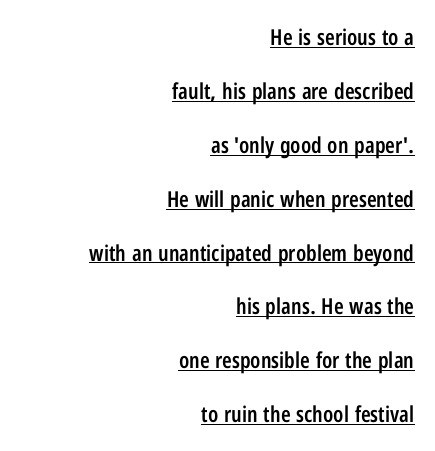
The image shows 22 px text type, upright; set right-aligned, loose line spacing (2.45x), normal letter spacing, underlined.
